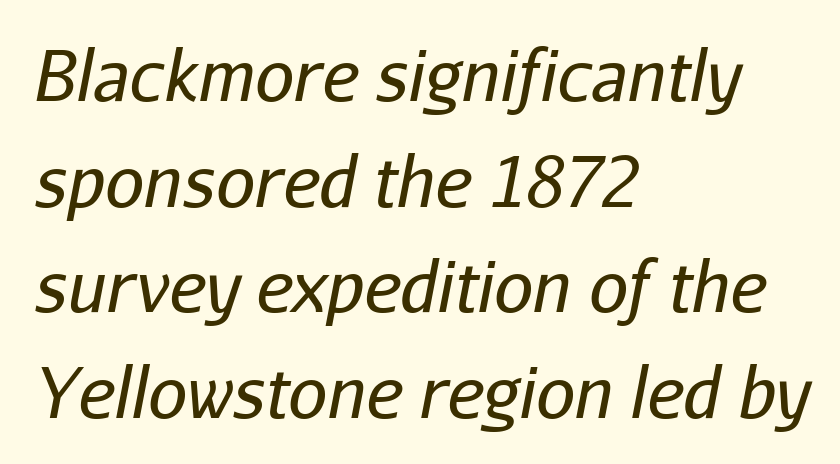
The image shows 69 px regular-weight type, italic (leaning right); set left-aligned, normal line spacing (1.53x), normal letter spacing, not underlined; low stroke contrast and a medium x-height.
